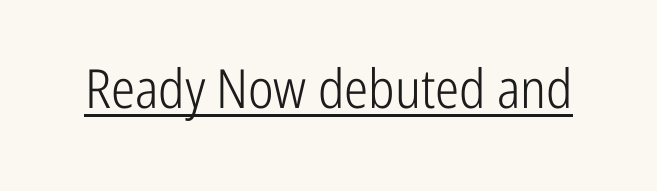
{"serif": "no", "italic": "no", "bold": "no", "weight": "light", "width": "condensed", "stroke_contrast": "low", "x_height": "medium", "monospaced": "no", "underline": "yes", "letter_spacing": "normal", "letter_spacing_em": 0.0, "glyph_px": 54}
